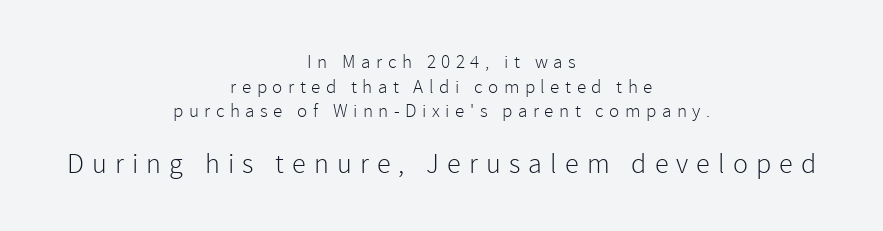
{"serif": "no", "italic": "no", "bold": "no", "weight": "light", "width": "normal", "x_height": "medium", "monospaced": "no", "underline": "no", "align": "center", "line_spacing": "normal", "line_spacing_ratio": 1.3, "letter_spacing": "wide", "letter_spacing_em": 0.29, "larger_block": "second", "size_ratio": 1.47, "glyph_px": 28}
